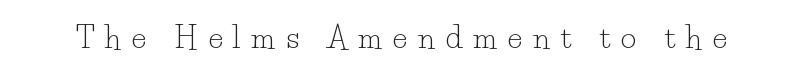
Q: Is the text bold? A: No.
Q: Is the text italic (slanted)? A: No, it is upright.
Q: Is the typeface a serif or a sans-serif typeface? A: Serif.
Q: Is the text underlined? A: No.
Q: Is the spacing between letters normal or unusually wide? A: Unusually wide.
Q: Width (condensed, normal, or wide)? A: Normal.
Q: Stroke contrast? A: Low.
Q: x-height? A: Small.
Q: Monospaced? A: No.
